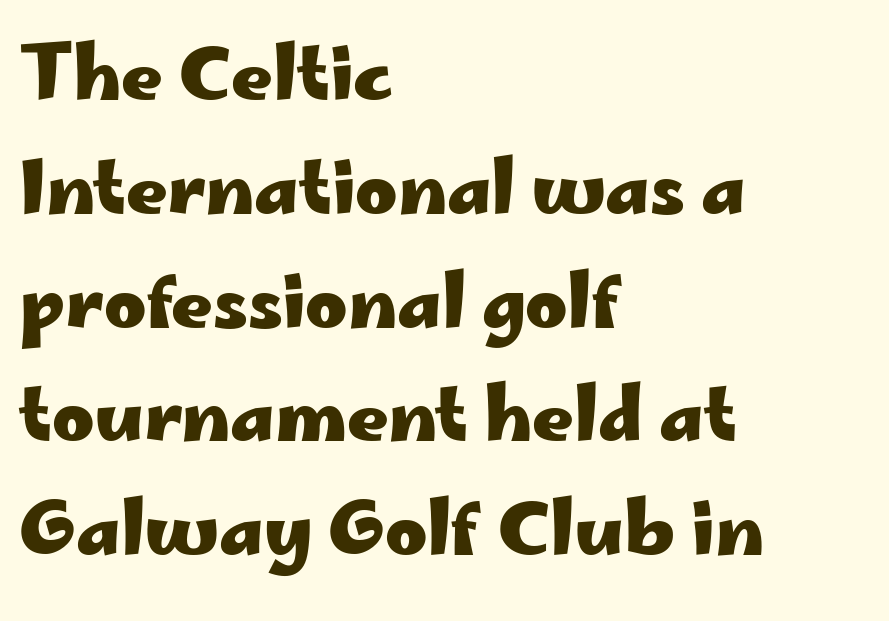
{"serif": "no", "italic": "no", "bold": "yes", "weight": "heavy", "width": "wide", "stroke_contrast": "low", "x_height": "small", "monospaced": "no", "underline": "no", "align": "left", "line_spacing": "normal", "line_spacing_ratio": 1.58, "letter_spacing": "normal", "letter_spacing_em": 0.0, "glyph_px": 72}
